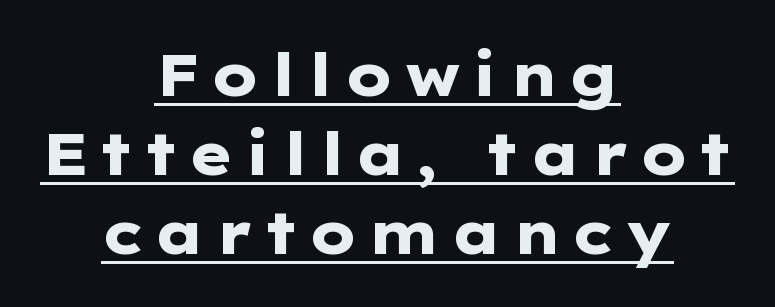
The image shows 59 px heavy, wide sans-serif type, upright; set centered, normal line spacing (1.34x), underlined; low stroke contrast and a medium x-height.
